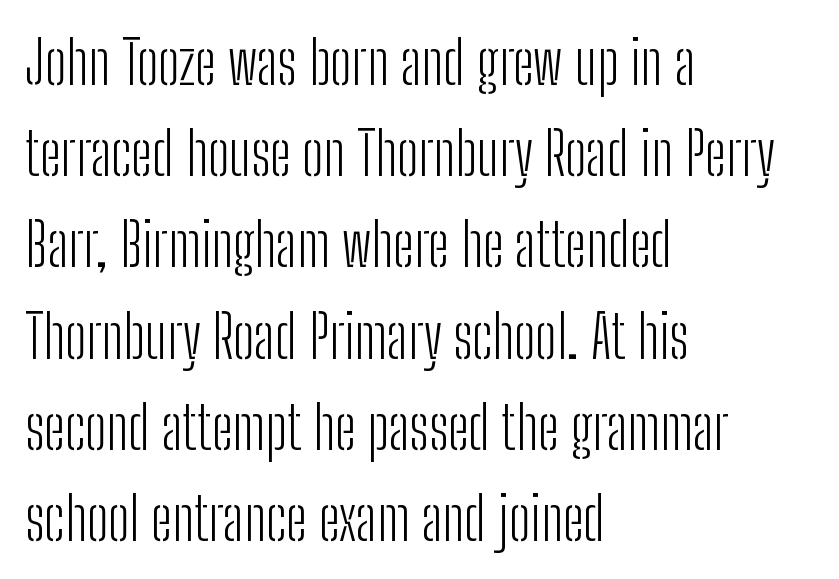
The image shows 60 px light, condensed sans-serif type, upright; set left-aligned, normal line spacing (1.52x), normal letter spacing, not underlined; low stroke contrast and a medium x-height.
